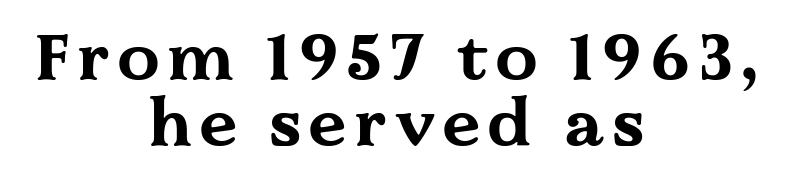
The image shows 67 px bold, wide serif type, upright; set centered, tight line spacing (0.98x), not underlined; medium stroke contrast and a medium x-height.
